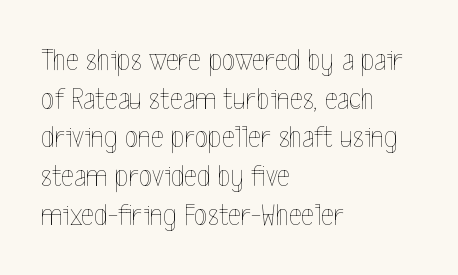
{"italic": "no", "bold": "no", "weight": "thin", "width": "condensed", "x_height": "medium", "monospaced": "no", "underline": "no", "align": "left", "line_spacing": "normal", "line_spacing_ratio": 1.25, "letter_spacing": "normal", "letter_spacing_em": 0.0, "glyph_px": 31}
